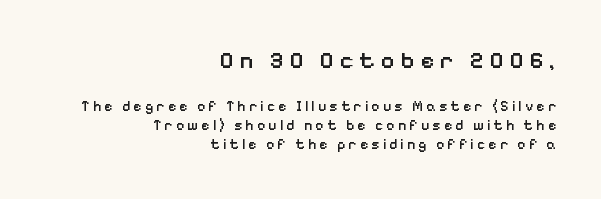
{"italic": "no", "bold": "semi", "underline": "no", "align": "right", "line_spacing": "normal", "line_spacing_ratio": 1.39, "letter_spacing": "wide", "letter_spacing_em": 0.23, "larger_block": "first", "size_ratio": 1.71, "glyph_px": 24}
